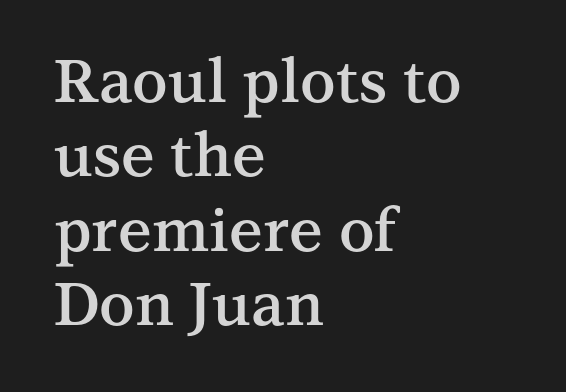
Q: Is the text bold? A: Semi-bold.
Q: Is the text italic (slanted)? A: No, it is upright.
Q: Is the typeface a serif or a sans-serif typeface? A: Serif.
Q: Is the text underlined? A: No.
Q: How is the paragraph aligned? A: Left-aligned.
Q: Is the spacing between letters normal or unusually wide? A: Normal.
Q: Width (condensed, normal, or wide)? A: Normal.
Q: Stroke contrast? A: Medium.
Q: x-height? A: Medium.
Q: Monospaced? A: No.
